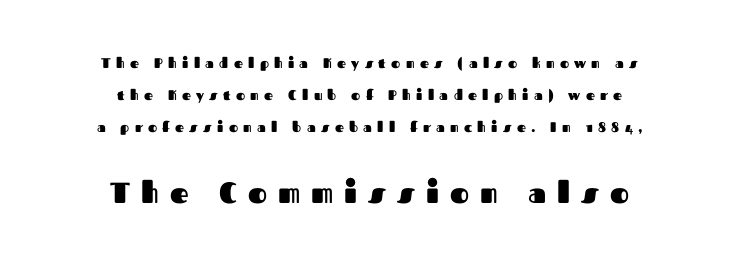
The image shows 29 px heavy sans-serif type, upright; set centered, loose line spacing (2.29x), unusually wide letter spacing (+0.38 em), not underlined; the second (bottom) block is 2.07x larger; medium stroke contrast and a medium x-height.
